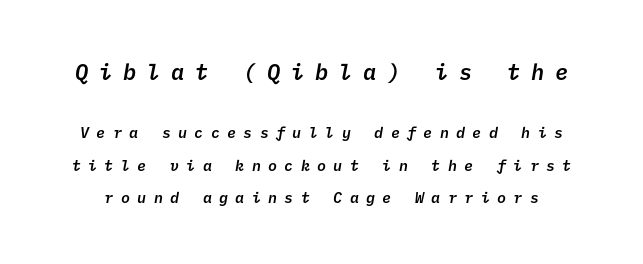
The image shows 22 px text type; set loose line spacing (2.19x), unusually wide letter spacing (+0.49 em), not underlined; the first (top) block is 1.47x larger.
